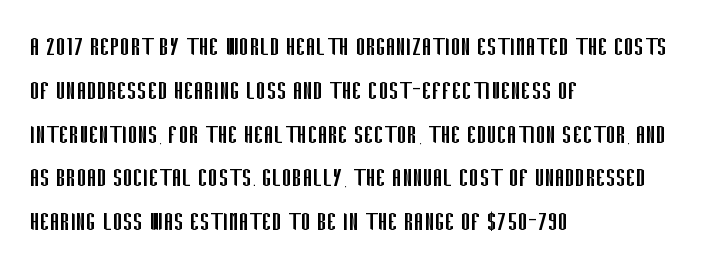
Q: Is the text bold? A: No.
Q: Is the text italic (slanted)? A: No, it is upright.
Q: Is the typeface a serif or a sans-serif typeface? A: Sans-serif.
Q: Is the text underlined? A: No.
Q: How is the paragraph aligned? A: Left-aligned.
Q: Is the spacing between letters normal or unusually wide? A: Normal.
Q: Is the spacing between lines tight, normal or loose? A: Normal.
Q: Width (condensed, normal, or wide)? A: Condensed.
Q: Stroke contrast? A: Low.
Q: x-height? A: Large.
Q: Monospaced? A: No.
